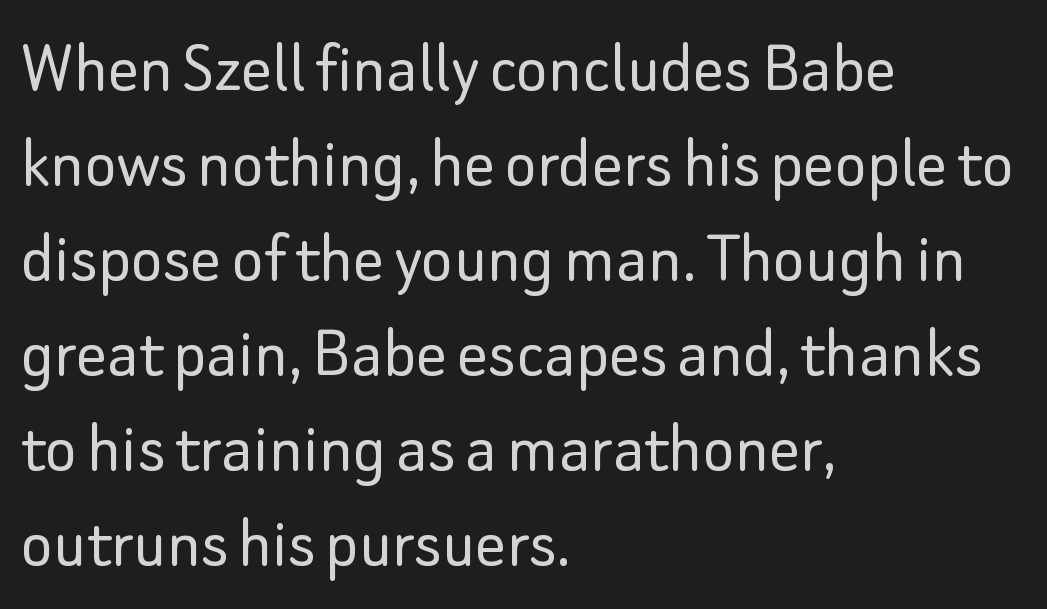
The image shows 76 px light sans-serif type, upright; set left-aligned, normal line spacing (1.25x), normal letter spacing, not underlined; low stroke contrast and a small x-height.
